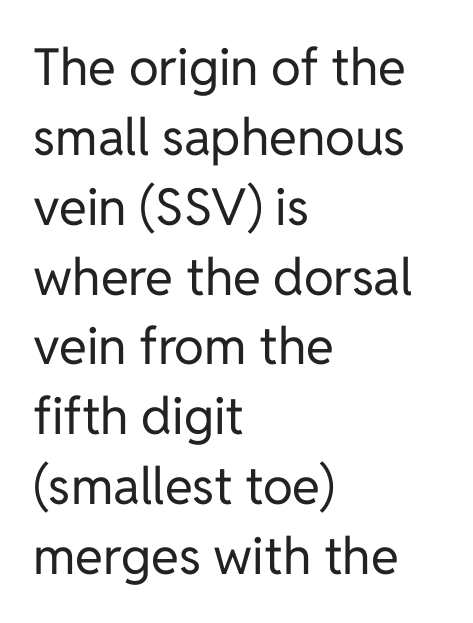
{"serif": "no", "italic": "no", "bold": "no", "weight": "regular", "width": "normal", "stroke_contrast": "low", "x_height": "medium", "monospaced": "no", "underline": "no", "align": "left", "line_spacing": "normal", "line_spacing_ratio": 1.37, "letter_spacing": "normal", "letter_spacing_em": 0.0, "glyph_px": 51}
